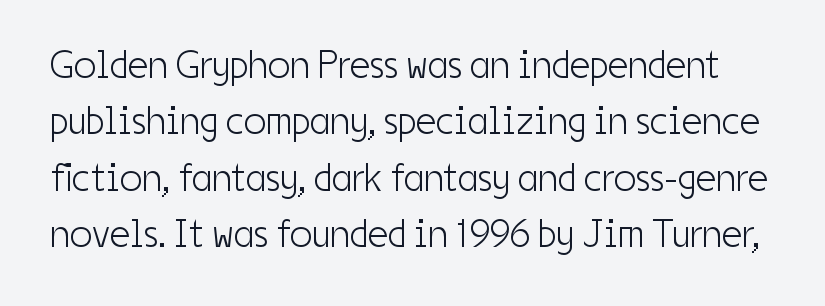
Q: Is the text bold? A: No.
Q: Is the text italic (slanted)? A: No, it is upright.
Q: Is the typeface a serif or a sans-serif typeface? A: Sans-serif.
Q: Is the text underlined? A: No.
Q: Is the spacing between letters normal or unusually wide? A: Normal.
Q: Is the spacing between lines tight, normal or loose? A: Normal.
Q: Width (condensed, normal, or wide)? A: Condensed.
Q: Stroke contrast? A: Low.
Q: x-height? A: Medium.
Q: Monospaced? A: No.
